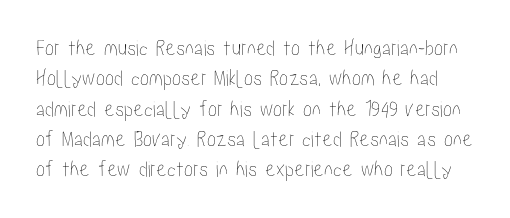
Short note: letters normally spaced. Nobody drew a line under any word here. Posture: vertical. A typesetter would call this leading conventional body-copy spacing.
